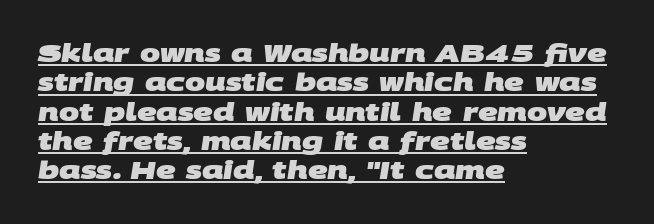
Q: Is the text bold? A: Yes.
Q: Is the text underlined? A: Yes.
Q: How is the paragraph aligned? A: Left-aligned.
Q: Is the spacing between letters normal or unusually wide? A: Normal.
